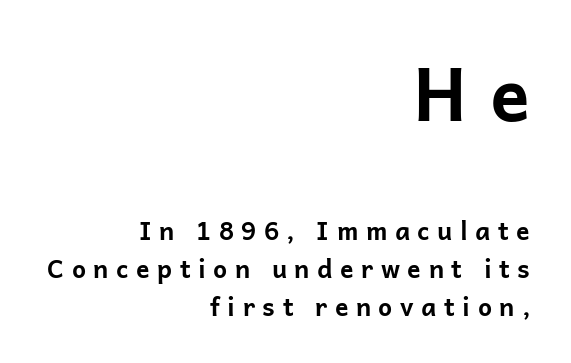
{"serif": "no", "italic": "no", "bold": "yes", "weight": "bold", "width": "normal", "stroke_contrast": "low", "x_height": "medium", "monospaced": "no", "underline": "no", "align": "right", "line_spacing": "normal", "line_spacing_ratio": 1.52, "letter_spacing": "wide", "letter_spacing_em": 0.3, "larger_block": "first", "size_ratio": 2.96, "glyph_px": 74}
